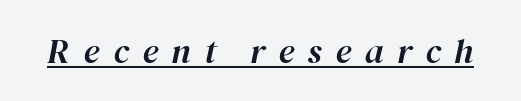
This rendering features underlined lettering. Designer's note — italics engaged. Glyph-to-glyph distance is far greater than everyday printed text. The letters advance in unequal steps, a hallmark of proportional type.
